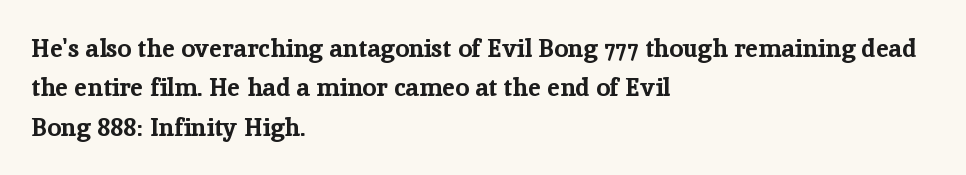
{"italic": "no", "bold": "yes", "underline": "no", "align": "left", "line_spacing": "normal", "line_spacing_ratio": 1.58, "letter_spacing": "normal", "letter_spacing_em": 0.0, "glyph_px": 25}
